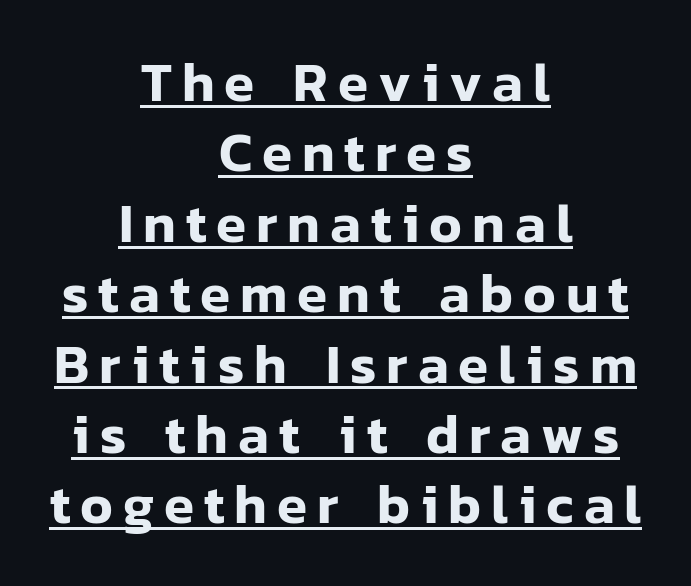
{"serif": "no", "italic": "no", "width": "normal", "stroke_contrast": "low", "x_height": "medium", "monospaced": "no", "underline": "yes", "align": "center", "line_spacing": "normal", "line_spacing_ratio": 1.28, "glyph_px": 55}
